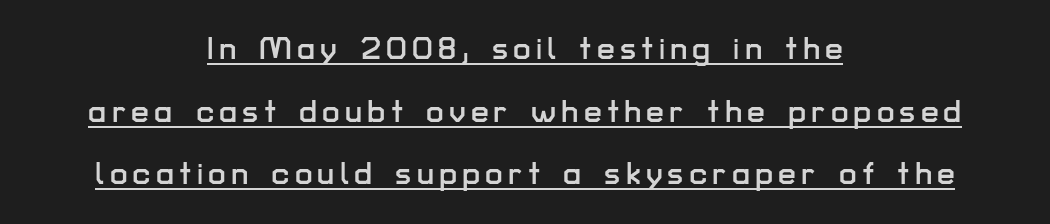
Q: Is the text italic (slanted)? A: No, it is upright.
Q: Is the typeface a serif or a sans-serif typeface? A: Sans-serif.
Q: Is the text underlined? A: Yes.
Q: How is the paragraph aligned? A: Centered.
Q: Is the spacing between lines tight, normal or loose? A: Loose.
Q: Width (condensed, normal, or wide)? A: Normal.
Q: Stroke contrast? A: Low.
Q: x-height? A: Medium.
Q: Monospaced? A: No.
